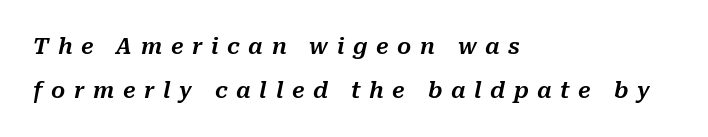
Regarding leading, the lines here are spaced well apart. Underlining? Definitely not there. If you drew a line through each stem, it would be angled. Short and long lines alike share a common starting point at left. The tracking jumps out immediately: characters are airy and widely separated.
